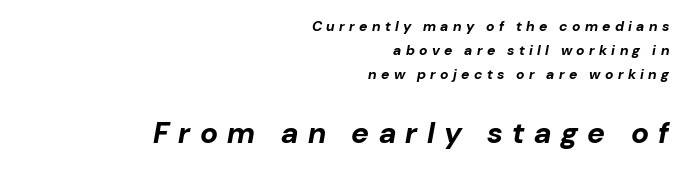
The image shows 30 px bold type, italic (leaning right); set right-aligned, line spacing 1.72x, unusually wide letter spacing (+0.31 em), not underlined; the second (bottom) block is 2.14x larger; low stroke contrast and a medium x-height.
